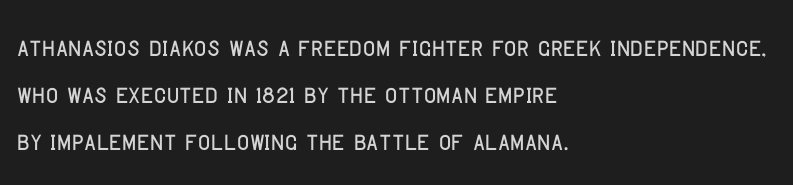
Q: Is the text italic (slanted)? A: No, it is upright.
Q: Is the typeface a serif or a sans-serif typeface? A: Sans-serif.
Q: Is the text underlined? A: No.
Q: How is the paragraph aligned? A: Left-aligned.
Q: Is the spacing between letters normal or unusually wide? A: Normal.
Q: Is the spacing between lines tight, normal or loose? A: Normal.
Q: Width (condensed, normal, or wide)? A: Condensed.
Q: Stroke contrast? A: Low.
Q: x-height? A: Large.
Q: Monospaced? A: No.
